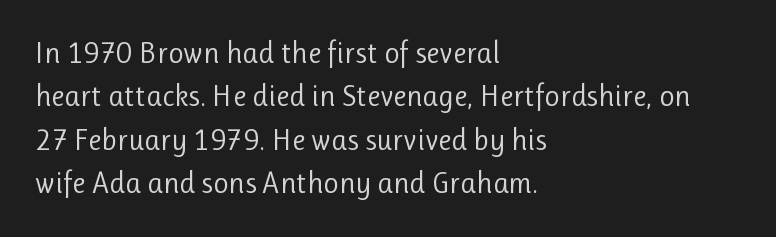
Q: Is the text bold? A: No.
Q: Is the text italic (slanted)? A: No, it is upright.
Q: Is the typeface a serif or a sans-serif typeface? A: Sans-serif.
Q: Is the text underlined? A: No.
Q: How is the paragraph aligned? A: Left-aligned.
Q: Is the spacing between letters normal or unusually wide? A: Normal.
Q: Is the spacing between lines tight, normal or loose? A: Normal.
Q: Width (condensed, normal, or wide)? A: Normal.
Q: Stroke contrast? A: Low.
Q: x-height? A: Medium.
Q: Monospaced? A: No.
